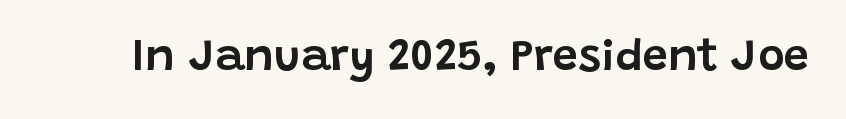
Rule under the text: the space is simply empty. A typesetter would call this proportional, since set widths differ per character. In terms of letterspacing, this is plain default setting. Italic: no, the glyphs are upright roman.
